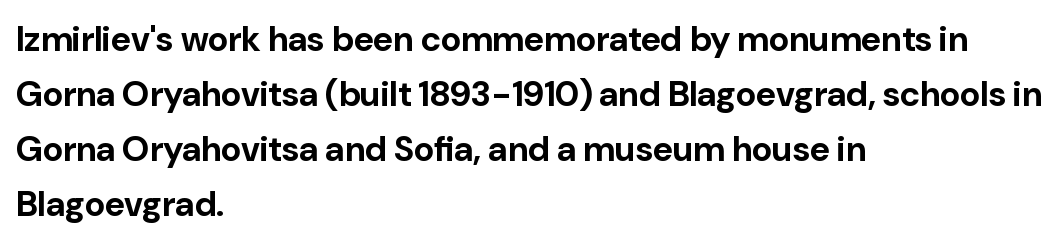
{"serif": "no", "italic": "no", "bold": "yes", "weight": "bold", "width": "normal", "stroke_contrast": "low", "x_height": "medium", "monospaced": "no", "underline": "no", "align": "left", "line_spacing": "normal", "line_spacing_ratio": 1.57, "letter_spacing": "normal", "letter_spacing_em": 0.0, "glyph_px": 35}
